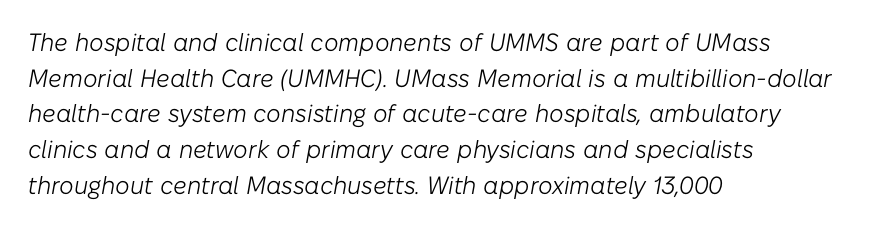
The image shows 25 px text type, italic (leaning right); set left-aligned, normal line spacing (1.43x), normal letter spacing, not underlined.
